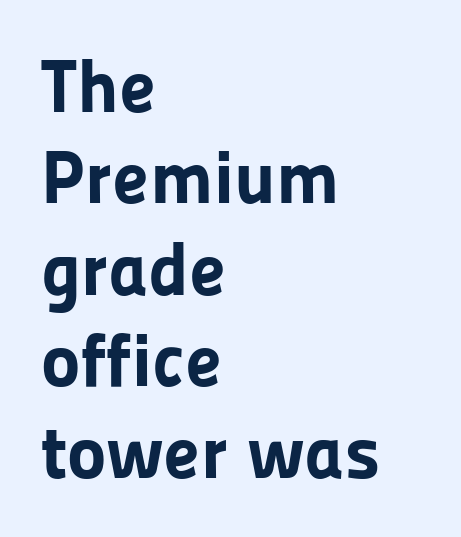
The passage shown is typed in a proportional face where columns would drift. Look at the tracking — it's just the regular setting, nothing added. Posture: upright roman. Observe the absence of serifs on each vertical stroke in this sample.
